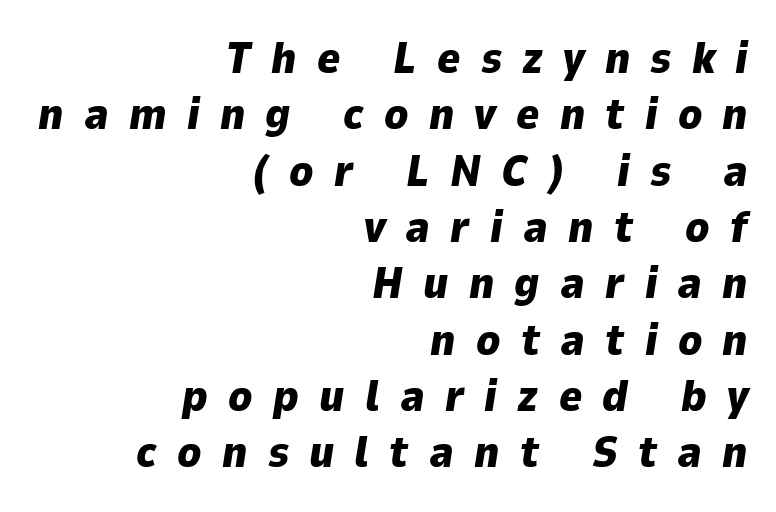
The text block is weighted toward the right margin, trailing off unevenly leftward. Rows of type keep a routine distance in the vertical direction. Quick note: italic. Observe the wide spacing: letters keep a clear distance from each other. The glyphs are unaccompanied by any horizontal stroke below them. Character widths vary here, with narrow letters taking less room than wide ones.
